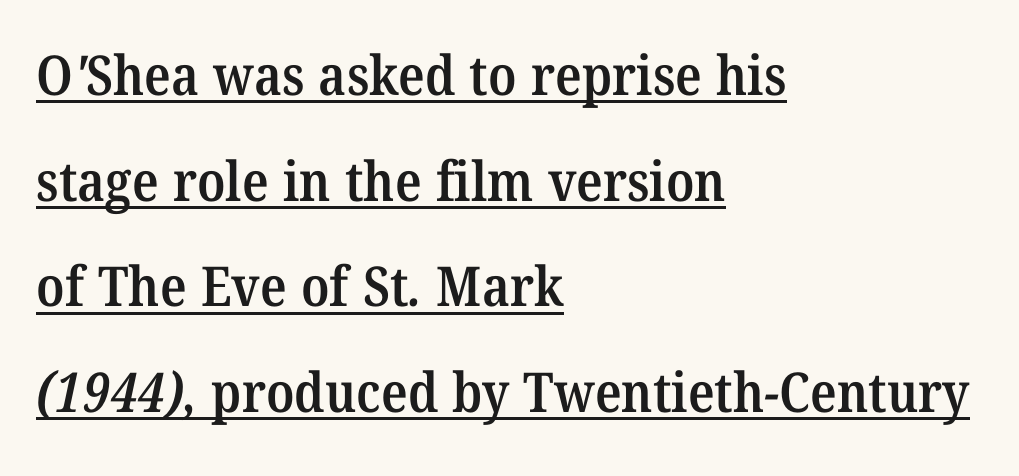
The typesetting leans somewhat heavy: a semibold. You can see a thin bar hugging the bottom of the glyphs. Varying glyph widths throughout — classic text-font behaviour. Check where the strokes stop: tiny serifs finish them off. Nobody touched the tracking dial on this one. Successive baselines arrive slowly, with a big drop between each.
